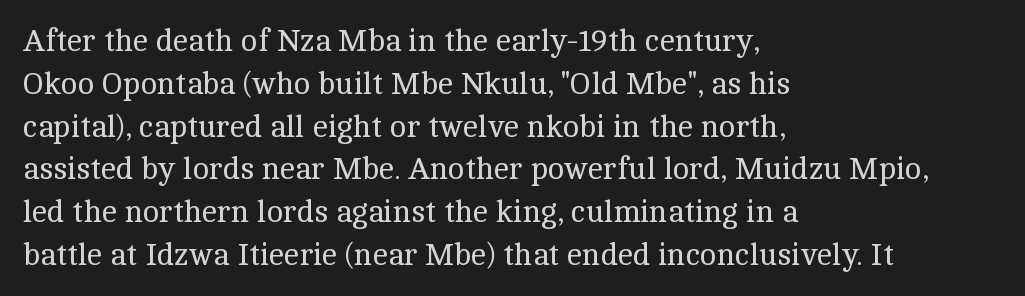
The image shows 31 px regular-weight serif type, upright; set left-aligned, normal line spacing (1.38x), normal letter spacing, not underlined; a medium x-height.
